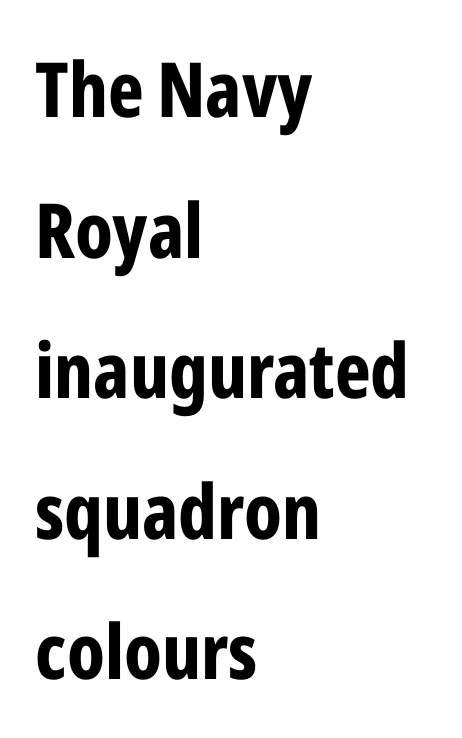
{"serif": "no", "italic": "no", "bold": "yes", "weight": "bold", "width": "condensed", "stroke_contrast": "low", "x_height": "medium", "monospaced": "no", "underline": "no", "align": "left", "line_spacing_ratio": 1.85, "letter_spacing": "normal", "letter_spacing_em": 0.0, "glyph_px": 76}
